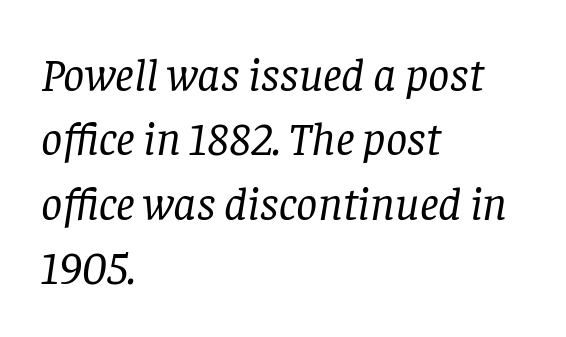
The image shows 47 px regular-weight serif type, italic (leaning right); set left-aligned, normal line spacing (1.37x), normal letter spacing, not underlined; low stroke contrast and a large x-height.
